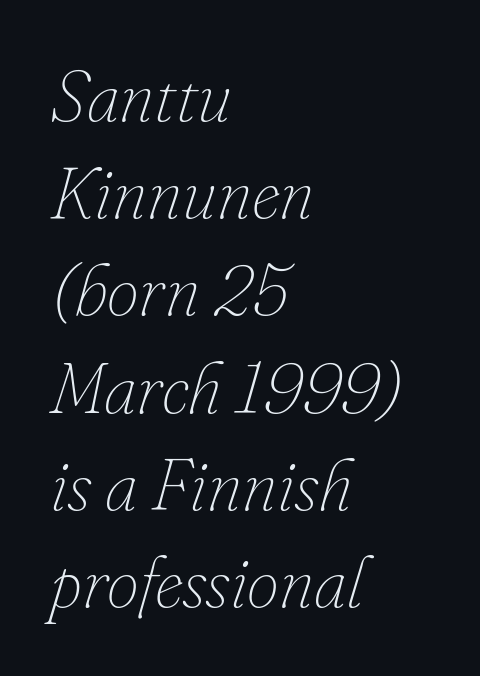
Q: Is the text bold? A: No.
Q: Is the text italic (slanted)? A: Yes, it leans right by about 16 degrees.
Q: Is the text underlined? A: No.
Q: How is the paragraph aligned? A: Left-aligned.
Q: Is the spacing between letters normal or unusually wide? A: Normal.
Q: Is the spacing between lines tight, normal or loose? A: Normal.
Q: Width (condensed, normal, or wide)? A: Normal.
Q: Stroke contrast? A: Low.
Q: x-height? A: Small.
Q: Monospaced? A: No.
